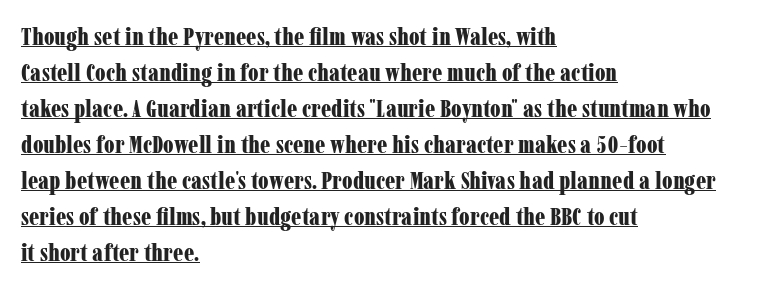
The image shows 25 px bold type, upright; set left-aligned, normal line spacing (1.44x), normal letter spacing, underlined.
